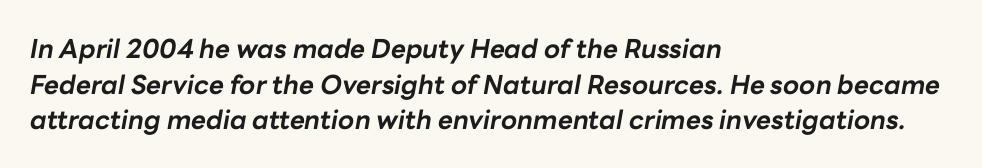
Typeset ragged right — the left edge is the straight one. Designer's note — italics engaged. Every letter is thick-stroked: bold, no question. The gaps between neighbouring characters are ordinary and unremarkable.
